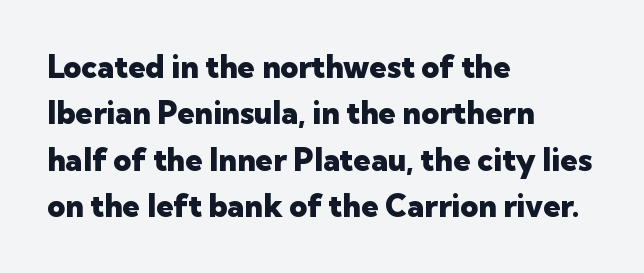
Q: Is the text bold? A: Yes.
Q: Is the text italic (slanted)? A: No, it is upright.
Q: Is the typeface a serif or a sans-serif typeface? A: Sans-serif.
Q: Is the text underlined? A: No.
Q: How is the paragraph aligned? A: Left-aligned.
Q: Is the spacing between letters normal or unusually wide? A: Normal.
Q: Is the spacing between lines tight, normal or loose? A: Normal.
Q: Width (condensed, normal, or wide)? A: Normal.
Q: Stroke contrast? A: Low.
Q: x-height? A: Medium.
Q: Monospaced? A: No.
